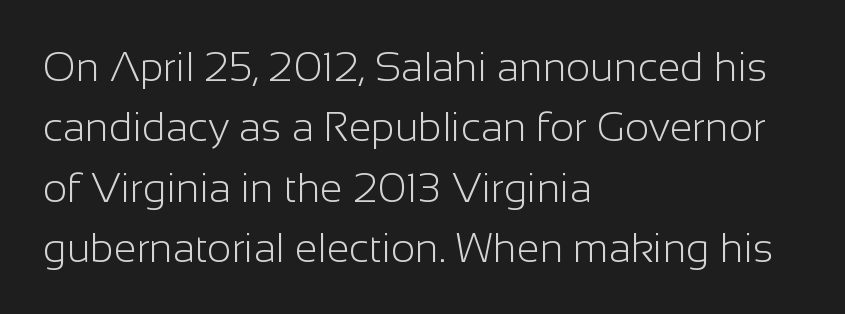
Q: Is the text bold? A: No.
Q: Is the text italic (slanted)? A: No, it is upright.
Q: Is the typeface a serif or a sans-serif typeface? A: Sans-serif.
Q: Is the text underlined? A: No.
Q: How is the paragraph aligned? A: Left-aligned.
Q: Is the spacing between letters normal or unusually wide? A: Normal.
Q: Is the spacing between lines tight, normal or loose? A: Normal.
Q: Width (condensed, normal, or wide)? A: Normal.
Q: Stroke contrast? A: Low.
Q: x-height? A: Medium.
Q: Monospaced? A: No.
